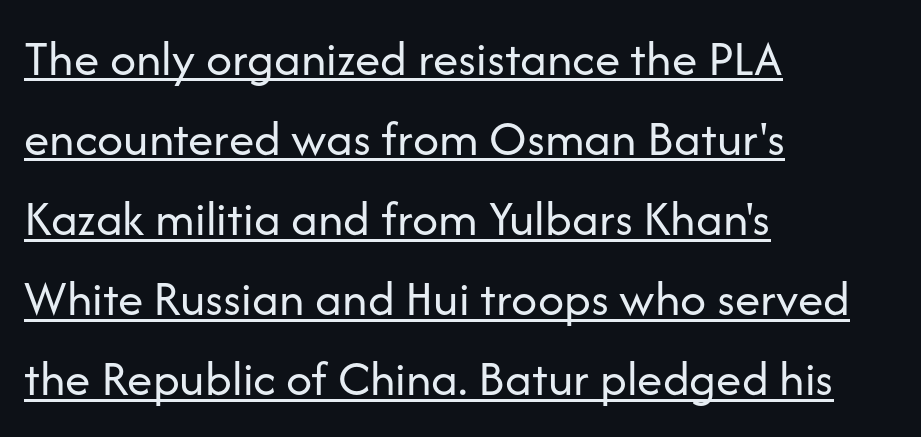
Here the designer chose a conventional face with non-uniform glyph widths. Does the type have serifs? No, each stem ends abruptly. Does the leading feel generous? No, just average. Students, note that the glyphs here touch the page at normal intervals. The cut favours lightness, reaching ordinary text weight at its darkest. Horizontally, the lines are justified to the leading edge only.
